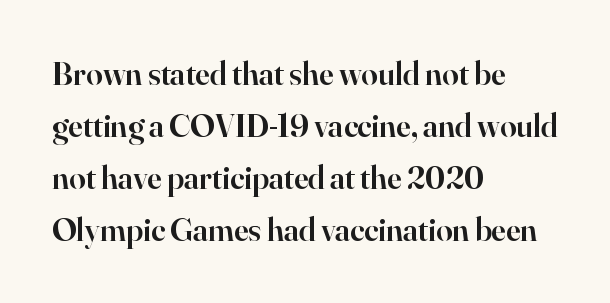
{"serif": "yes", "italic": "no", "bold": "semi", "weight": "semibold", "width": "normal", "stroke_contrast": "high", "x_height": "small", "monospaced": "no", "underline": "no", "align": "left", "line_spacing": "normal", "line_spacing_ratio": 1.58, "letter_spacing": "normal", "letter_spacing_em": 0.0, "glyph_px": 33}
